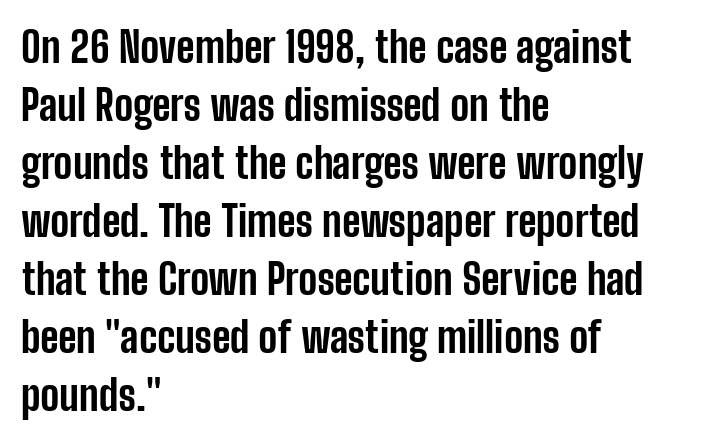
Q: Is the text bold? A: Yes.
Q: Is the text italic (slanted)? A: No, it is upright.
Q: Is the typeface a serif or a sans-serif typeface? A: Sans-serif.
Q: Is the text underlined? A: No.
Q: How is the paragraph aligned? A: Left-aligned.
Q: Is the spacing between letters normal or unusually wide? A: Normal.
Q: Is the spacing between lines tight, normal or loose? A: Normal.
Q: Width (condensed, normal, or wide)? A: Condensed.
Q: Stroke contrast? A: Low.
Q: x-height? A: Medium.
Q: Monospaced? A: No.
